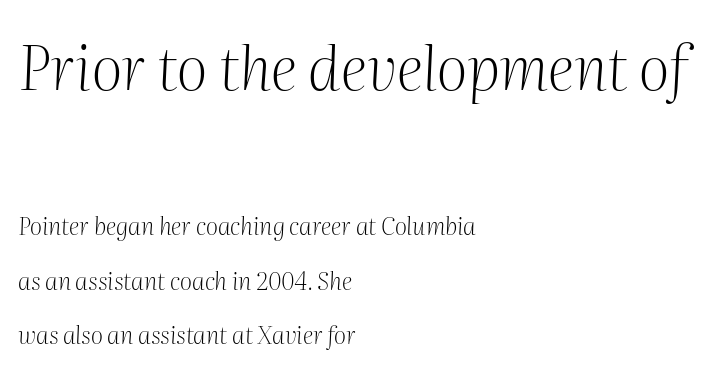
Q: Is the text bold? A: No.
Q: Is the text italic (slanted)? A: Yes, it leans right by about 2 degrees.
Q: Is the typeface a serif or a sans-serif typeface? A: Serif.
Q: Is the text underlined? A: No.
Q: How is the paragraph aligned? A: Left-aligned.
Q: Is the spacing between letters normal or unusually wide? A: Normal.
Q: Is the spacing between lines tight, normal or loose? A: Loose.
Q: Which block of text is set in a larger size, the first (top) or the second (bottom)? A: The first (top) one.
Q: Width (condensed, normal, or wide)? A: Normal.
Q: Stroke contrast? A: Medium.
Q: x-height? A: Medium.
Q: Monospaced? A: No.
